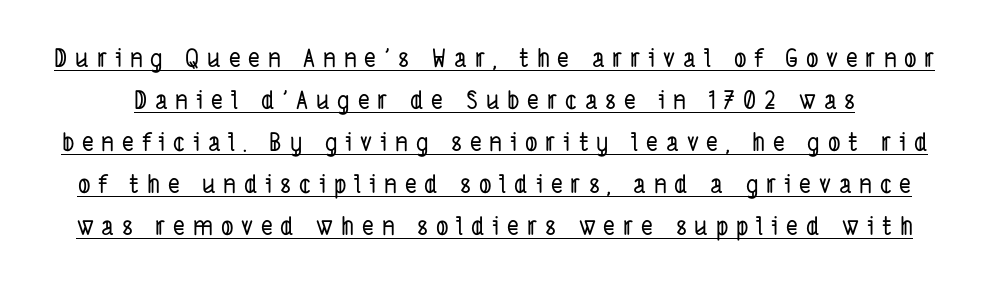
{"underline": "yes", "line_spacing": "normal", "line_spacing_ratio": 1.68, "letter_spacing": "wide", "letter_spacing_em": 0.31, "glyph_px": 25}
